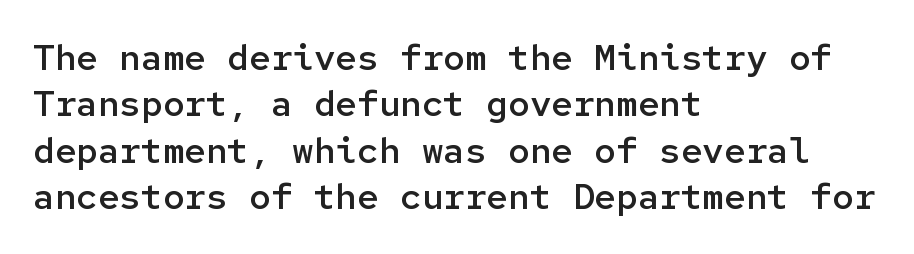
{"serif": "no", "italic": "no", "bold": "semi", "weight": "semibold", "width": "normal", "stroke_contrast": "low", "x_height": "medium", "monospaced": "yes", "underline": "no", "align": "left", "line_spacing": "normal", "line_spacing_ratio": 1.29, "letter_spacing": "normal", "letter_spacing_em": 0.0, "glyph_px": 36}
